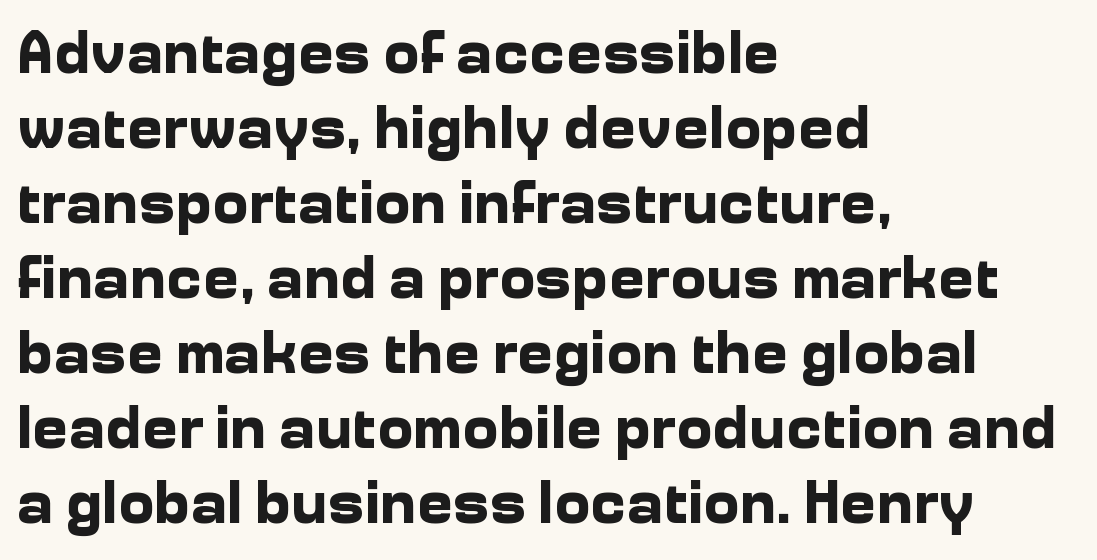
Each glyph is drawn with heavy, bold strokes. This sample uses an upright cut, with every glyph sitting square on the baseline. Alignment: flush left. The horizontal fit of the characters is conventional and even. Looks like regular typesetting: each glyph gets only the width it needs.
